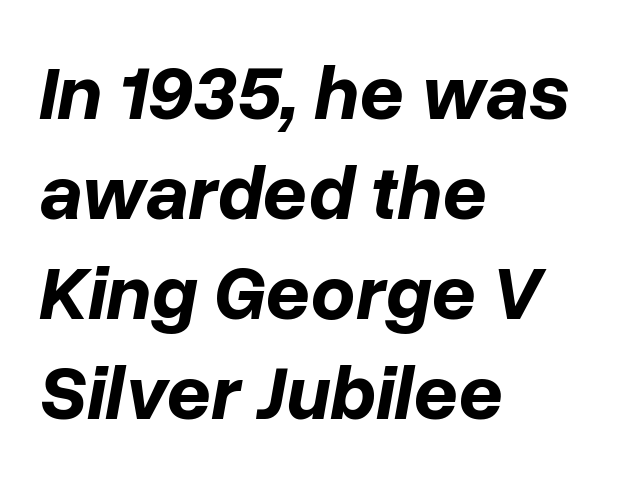
Letter spacing: default. Typeset ragged right — the left edge is the straight one. Is the type slanted? Yes — the strokes lean at a clear angle. A typesetter would call this proportional, since set widths differ per character. Look at the stroke-to-counter ratio: heavy, a bold. Type without underlining.
